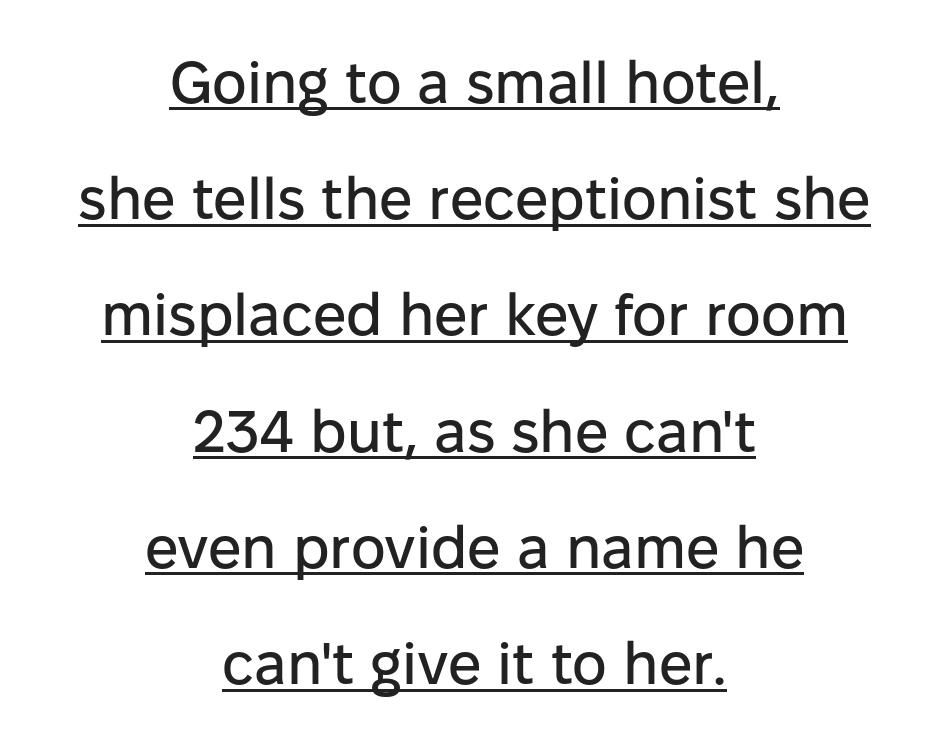
{"serif": "no", "italic": "no", "width": "normal", "stroke_contrast": "low", "x_height": "medium", "monospaced": "no", "underline": "yes", "align": "center", "line_spacing": "loose", "line_spacing_ratio": 1.97, "letter_spacing": "normal", "letter_spacing_em": 0.0, "glyph_px": 59}
